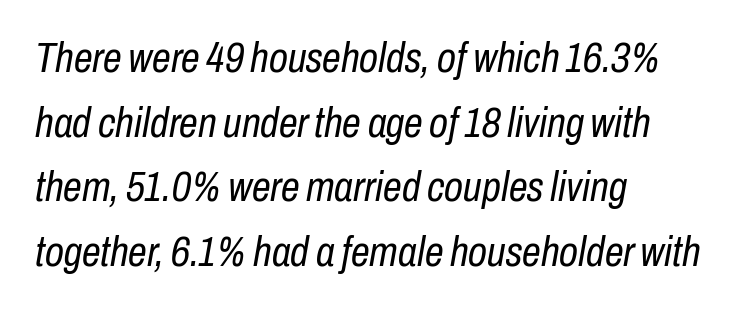
{"italic": "yes", "lean": "right", "slant_degrees": 10, "bold": "no", "weight": "regular", "width": "condensed", "stroke_contrast": "low", "x_height": "medium", "monospaced": "no", "underline": "no", "align": "left", "line_spacing": "normal", "line_spacing_ratio": 1.54, "letter_spacing": "normal", "letter_spacing_em": 0.0, "glyph_px": 42}
